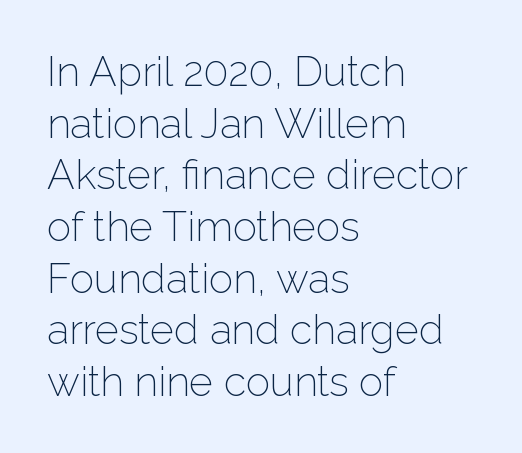
The weight tops out at a normal text grade. These lines are set flush left with a ragged right edge. Here the designer chose a conventional face with non-uniform glyph widths. Between one letter and the next there's only the usual sliver of space. Line spacing here is normal.
